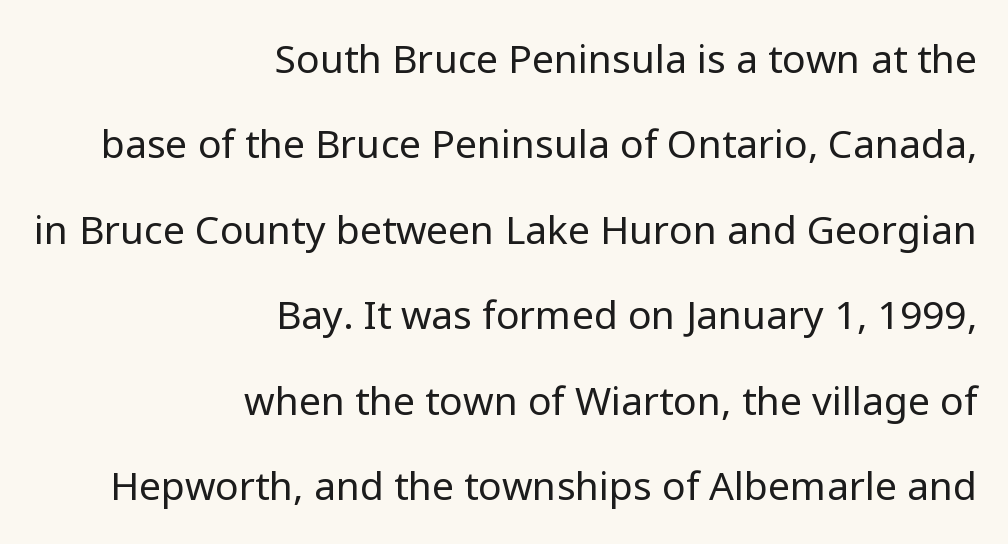
The image shows 39 px regular-weight sans-serif type, upright; set right-aligned, loose line spacing (2.19x), normal letter spacing, not underlined; low stroke contrast and a medium x-height.
